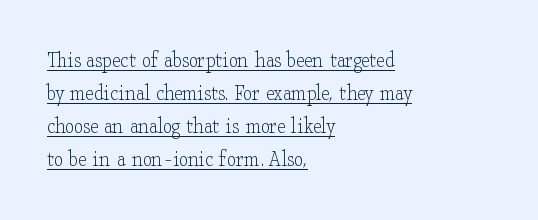
Every character sits straight up, as roman type does. Notice how descenders clear the ascenders below comfortably — that's standard leading. Inter-character spacing is left at the font's built-in metrics. Stems and bowls with no extra thickness — not bold.
